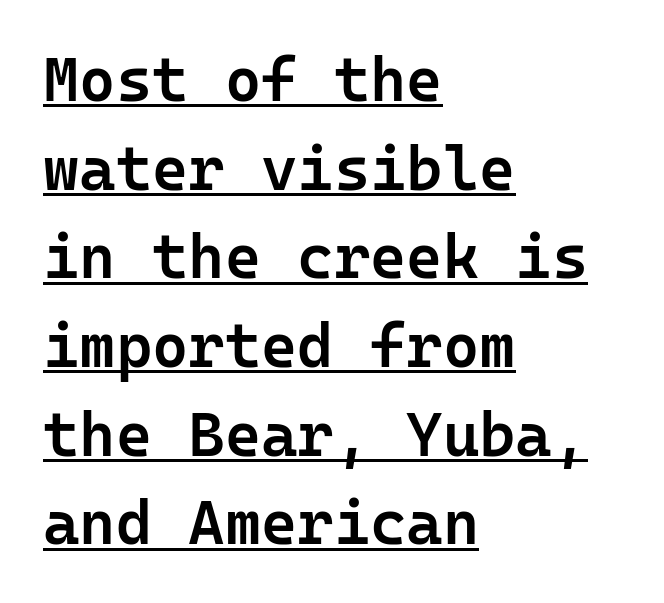
{"serif": "no", "italic": "no", "bold": "semi", "weight": "semibold", "width": "normal", "stroke_contrast": "low", "x_height": "medium", "monospaced": "yes", "underline": "yes", "align": "left", "line_spacing": "normal", "line_spacing_ratio": 1.43, "letter_spacing": "normal", "letter_spacing_em": 0.0, "glyph_px": 62}
